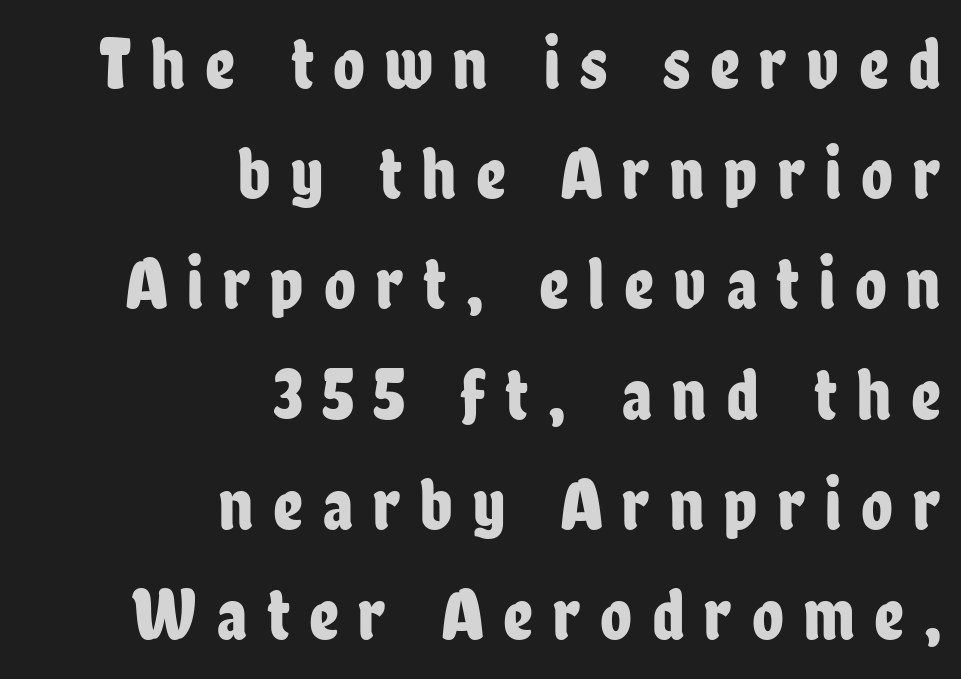
Q: Is the text italic (slanted)? A: No, it is upright.
Q: Is the typeface a serif or a sans-serif typeface? A: Sans-serif.
Q: Is the text underlined? A: No.
Q: How is the paragraph aligned? A: Right-aligned.
Q: Is the spacing between letters normal or unusually wide? A: Unusually wide.
Q: Is the spacing between lines tight, normal or loose? A: Normal.
Q: Width (condensed, normal, or wide)? A: Condensed.
Q: Stroke contrast? A: Low.
Q: x-height? A: Medium.
Q: Monospaced? A: No.
